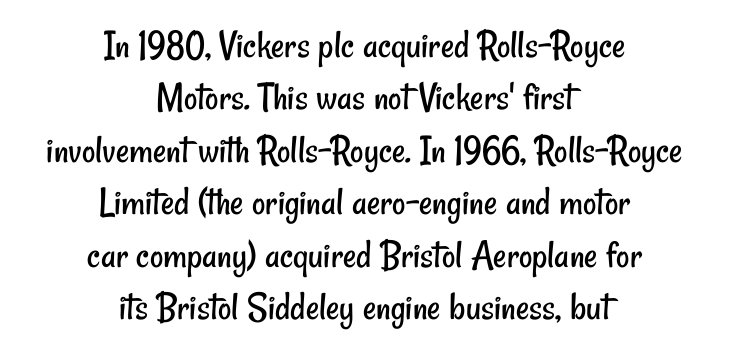
Spacing between characters is what you'd get straight out of the box. Caption: face not bold, strokes unweighted. Leading matches the norm, producing a regular column. Nothing sits at the stroke ends, so this counts as sans-serif.
